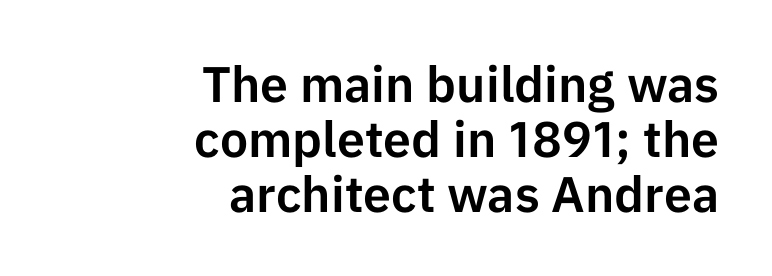
I'd call this a sans setting — the letters go barefoot. The lettering holds an erect, upright posture throughout. The horizontal fit of the characters is conventional and even. Right-aligned paragraph, ragged on the left.
